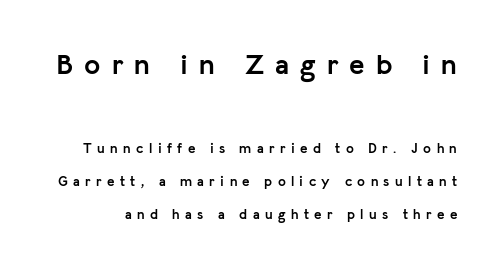
Q: Is the text bold? A: Yes.
Q: Is the text italic (slanted)? A: No, it is upright.
Q: Is the typeface a serif or a sans-serif typeface? A: Sans-serif.
Q: Is the text underlined? A: No.
Q: Is the spacing between letters normal or unusually wide? A: Unusually wide.
Q: Is the spacing between lines tight, normal or loose? A: Loose.
Q: Which block of text is set in a larger size, the first (top) or the second (bottom)? A: The first (top) one.
Q: Width (condensed, normal, or wide)? A: Normal.
Q: Stroke contrast? A: Low.
Q: x-height? A: Medium.
Q: Monospaced? A: No.
